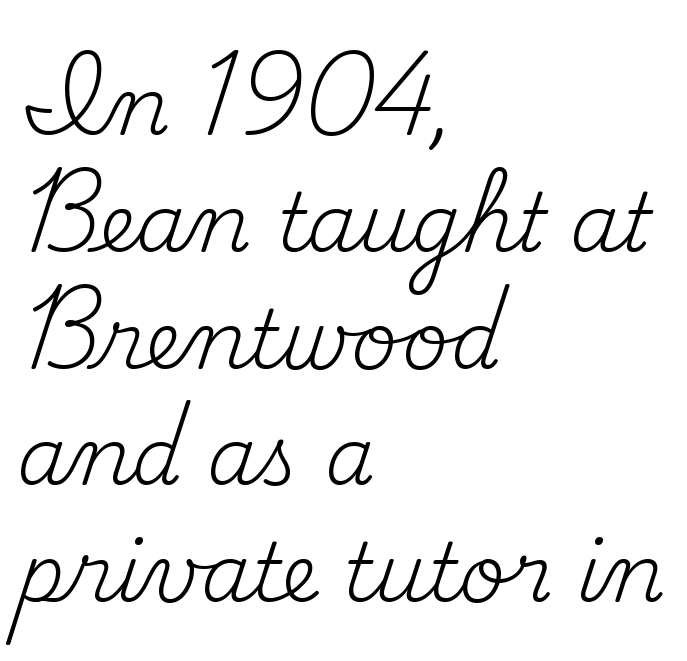
Each stroke keeps to a modest, everyday thickness or less. The typesetter chose a ragged-right arrangement here. Rows of type keep a routine distance in the vertical direction. Observe the ordinary spacing: letters are neighbours, not strangers.
